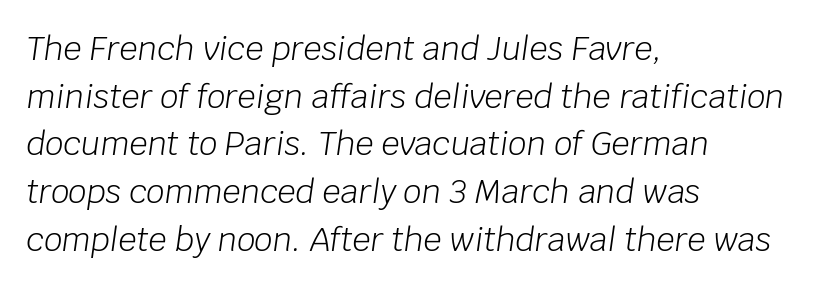
The whole block is typeset with a tilt. Note the varied advance widths — an 'i' is clearly narrower than an 'm'. Stems here are at most as thick as an everyday book face. The lines are quadded left. Whoever set this chose a conventional vertical rhythm. The passage shown is not underscored anywhere.
